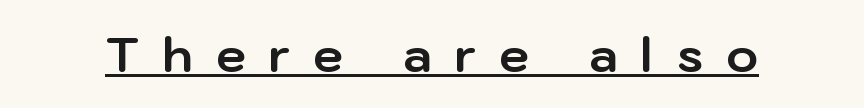
Proportional: the letters do not fall into vertical columns. Display-style spreading of the glyphs; the letterfit is very open. The glyphs in this specimen are sans serif. Vertical strokes here are truly vertical. Underline: present. In terms of weight, the rendering is a true, heavy bold.
